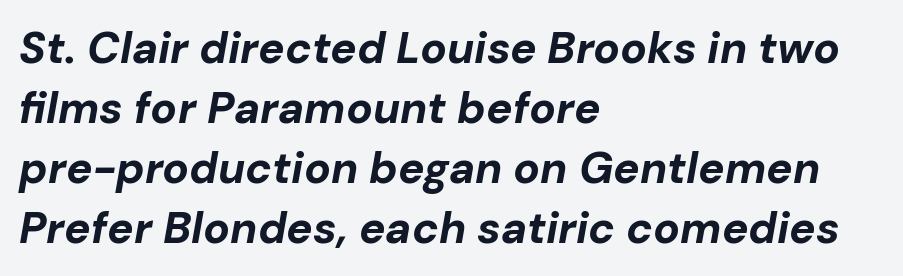
{"italic": "yes", "lean": "right", "slant_degrees": 10, "bold": "yes", "weight": "bold", "width": "normal", "stroke_contrast": "low", "x_height": "medium", "monospaced": "no", "underline": "no", "align": "left", "line_spacing": "normal", "line_spacing_ratio": 1.36, "letter_spacing": "normal", "letter_spacing_em": 0.0, "glyph_px": 44}
